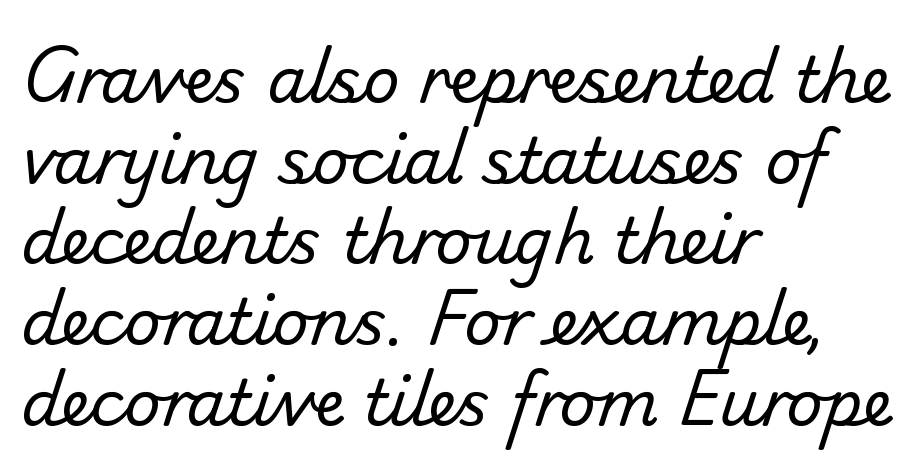
These glyphs show unthickened strokes, regular width or finer. Tracking value appears to be zero — textbook default spacing. Notice how descenders clear the ascenders below comfortably — that's standard leading. Descender tails drop into unmarked territory. Is this a fixed-width face? No — the glyphs have proportional, varying widths. Every row of glyphs begins at an identical x-position on the left.
